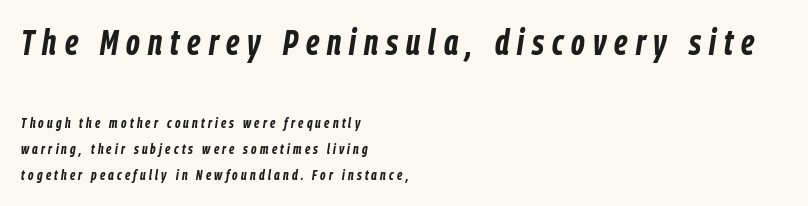
{"italic": "yes", "lean": "right", "slant_degrees": 9, "bold": "yes", "weight": "bold", "width": "condensed", "stroke_contrast": "low", "x_height": "medium", "monospaced": "no", "underline": "no", "align": "left", "line_spacing_ratio": 1.86, "letter_spacing": "wide", "letter_spacing_em": 0.23, "larger_block": "first", "size_ratio": 2.5, "glyph_px": 35}
